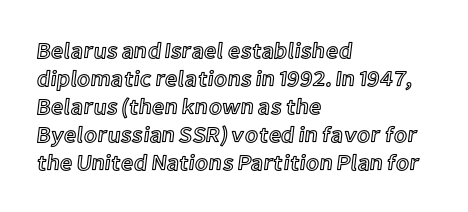
The image shows 22 px text type; set left-aligned, normal line spacing (1.27x), normal letter spacing, not underlined.
